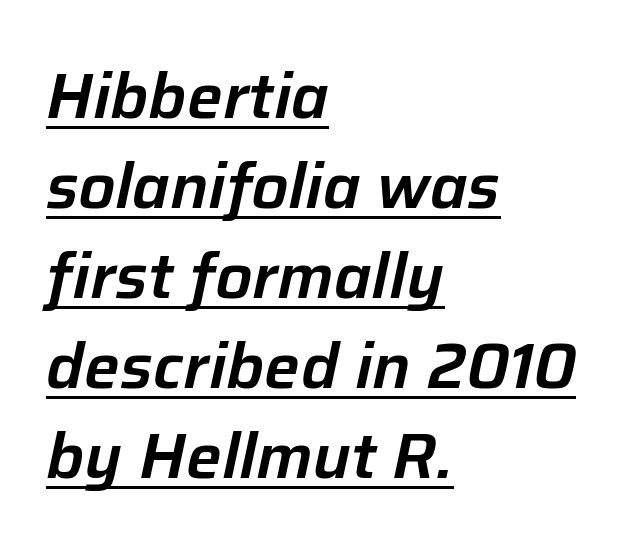
Normally led — the rows are evenly, conventionally spaced. This sample carries an underscore along the baseline area. When letters slant like this, we call the style italic. Observe the ordinary spacing: letters are neighbours, not strangers. Where is the straight margin? On the left. A typesetter would call this proportional, since set widths differ per character.
